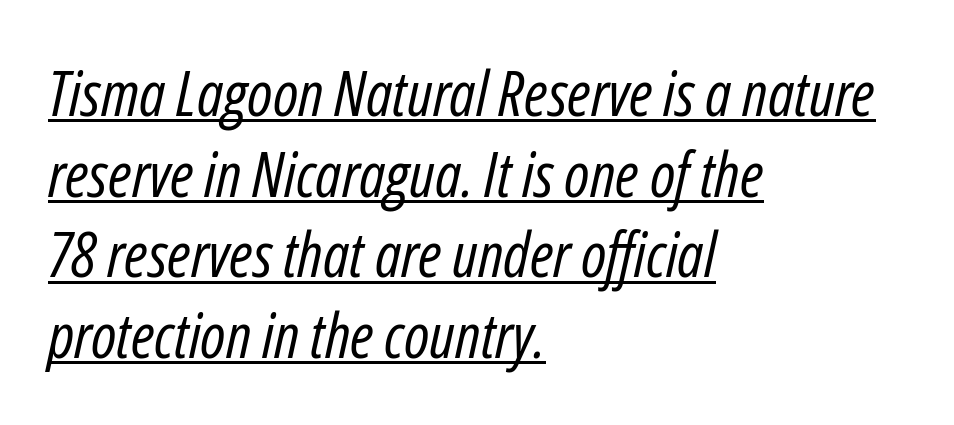
{"italic": "yes", "lean": "right", "slant_degrees": 12, "bold": "no", "weight": "regular", "width": "condensed", "stroke_contrast": "low", "x_height": "medium", "monospaced": "no", "underline": "yes", "align": "left", "line_spacing": "normal", "line_spacing_ratio": 1.28, "letter_spacing": "normal", "letter_spacing_em": 0.0, "glyph_px": 63}
